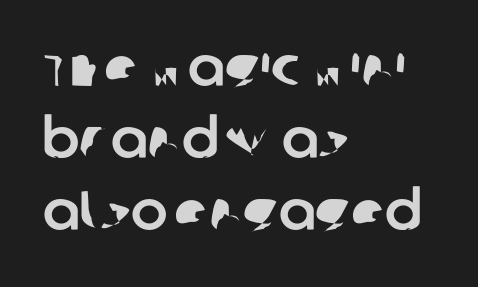
Here the designer chose a conventional face with non-uniform glyph widths. The vertical gap from one line to the next is medium. The rendering keeps characters at their native spacing. Notice how the passage keeps a crisp vertical edge on the left only. A typesetter would label this face a sans.
